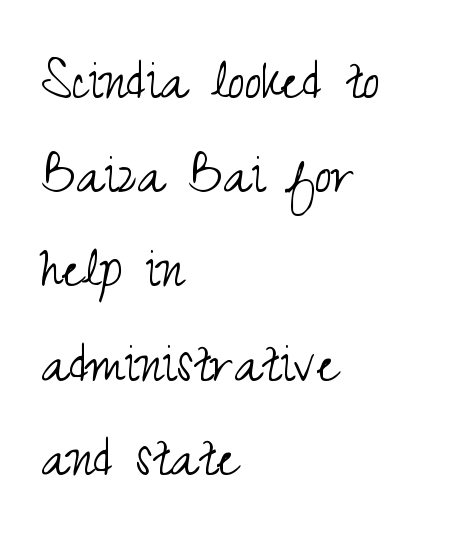
Think standard paragraph weight, or any step lighter than that. Anything drawn beneath the words? Only blank space. Does extra space separate the letters? No, they use regular spacing. Each new line begins a customary step beneath the previous one.
